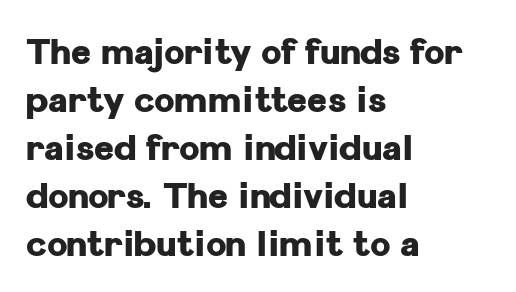
This rendering uses left alignment, leaving the right contour irregular. A full-strength bold gives these letters their thick strokes. The axis of the letterforms is exactly vertical. A typesetter would call this proportional, since set widths differ per character. Nothing sits at the stroke ends, so this counts as sans-serif.
